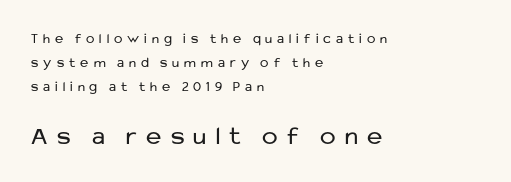
Ascenders rise straight up at ninety degrees. The setting favours the left margin, as ordinary paragraphs usually do. Does the leading feel generous? No, just average. Look at the glyph heights: the lower group is clearly the bigger setting. The typesetting does not lean heavy: it is not bold.
